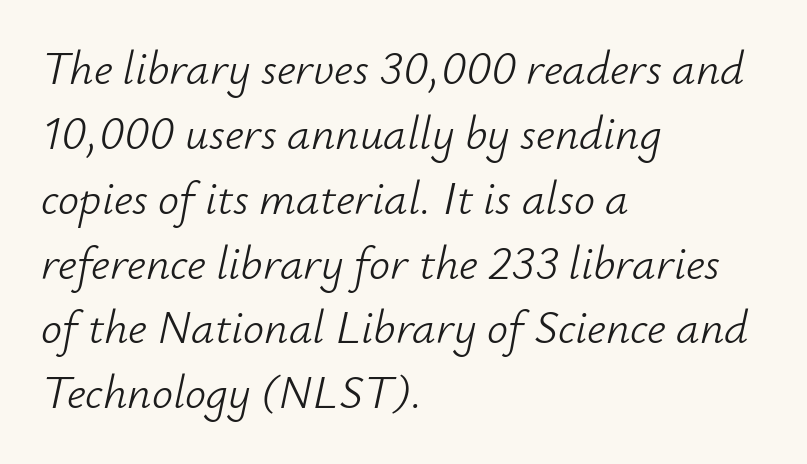
The image shows 47 px light type, italic (leaning right); set left-aligned, normal line spacing (1.38x), normal letter spacing, not underlined; low stroke contrast and a small x-height.
